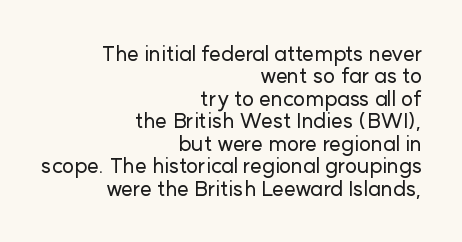
Q: Is the text italic (slanted)? A: No, it is upright.
Q: Is the text underlined? A: No.
Q: How is the paragraph aligned? A: Right-aligned.
Q: Is the spacing between letters normal or unusually wide? A: Normal.
Q: Is the spacing between lines tight, normal or loose? A: Tight.
